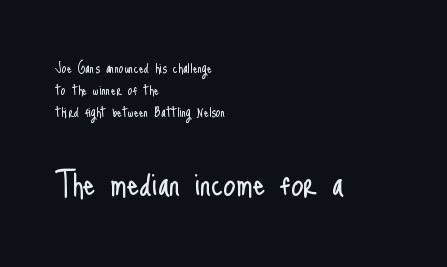
{"serif": "no", "italic": "no", "bold": "no", "weight": "light", "width": "condensed", "stroke_contrast": "low", "x_height": "small", "monospaced": "no", "underline": "no", "align": "left", "line_spacing": "normal", "line_spacing_ratio": 1.39, "letter_spacing": "normal", "letter_spacing_em": 0.0, "larger_block": "second", "size_ratio": 2.44, "glyph_px": 39}
